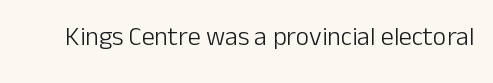
The image shows 26 px text type, upright; set normal letter spacing, not underlined.
